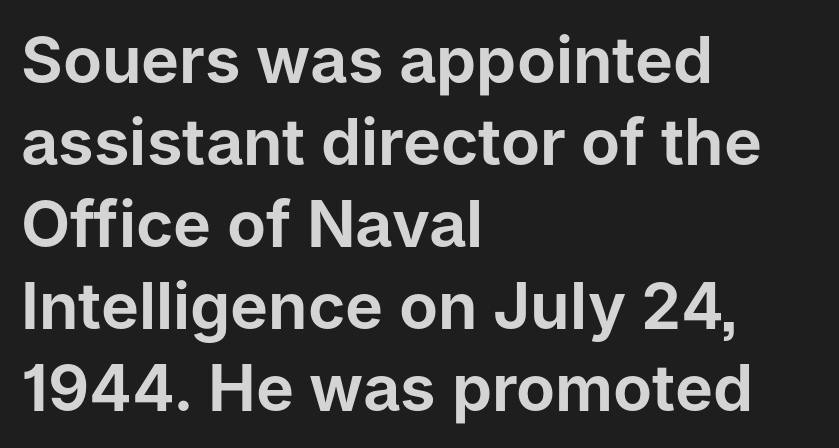
The image shows 64 px sans-serif type, upright; set left-aligned, normal line spacing (1.28x), normal letter spacing, not underlined; low stroke contrast and a medium x-height.
